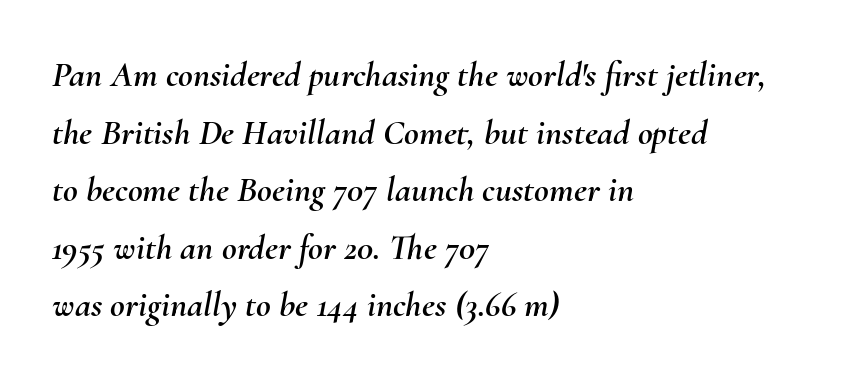
{"italic": "yes", "lean": "right", "slant_degrees": 10, "width": "normal", "stroke_contrast": "medium", "x_height": "small", "monospaced": "no", "underline": "no", "align": "left", "line_spacing": "normal", "line_spacing_ratio": 1.6, "letter_spacing": "normal", "letter_spacing_em": 0.0, "glyph_px": 36}
